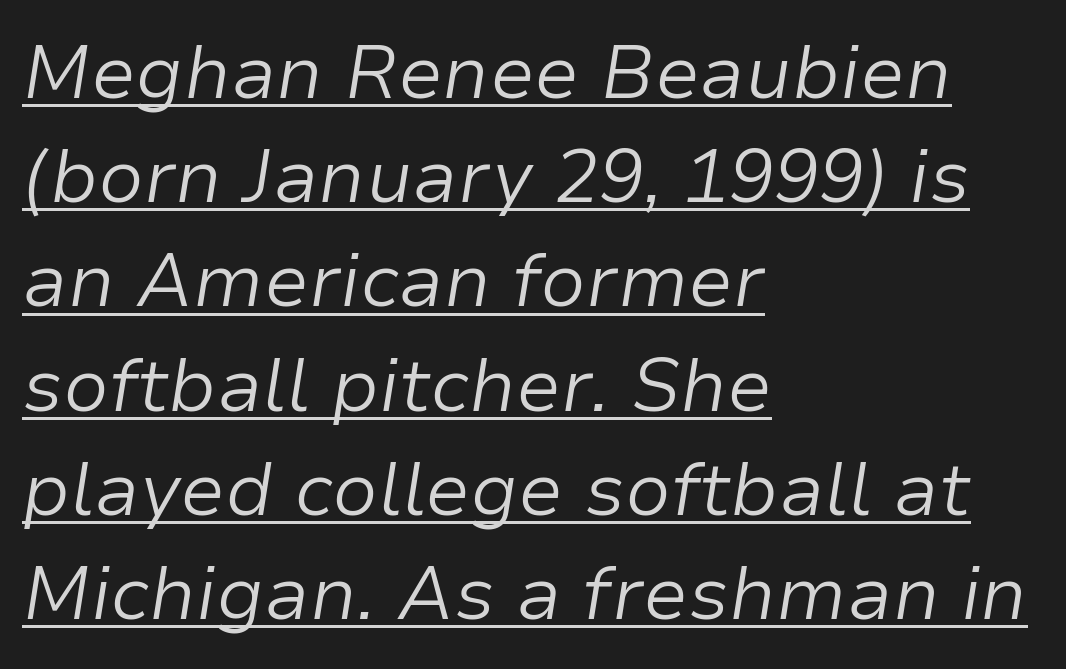
Q: Is the text bold? A: No.
Q: Is the text italic (slanted)? A: Yes, it leans right by about 9 degrees.
Q: Is the text underlined? A: Yes.
Q: How is the paragraph aligned? A: Left-aligned.
Q: Is the spacing between letters normal or unusually wide? A: Normal.
Q: Is the spacing between lines tight, normal or loose? A: Normal.
Q: Width (condensed, normal, or wide)? A: Normal.
Q: Stroke contrast? A: Low.
Q: x-height? A: Medium.
Q: Monospaced? A: No.
